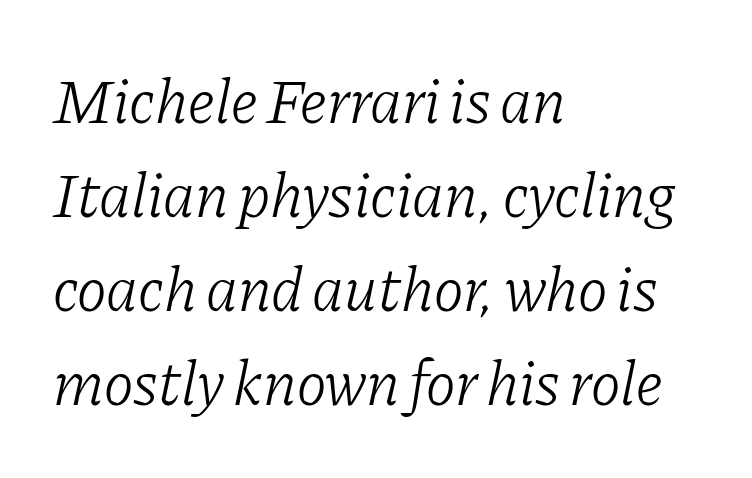
The image shows 63 px light serif type, italic (leaning right); set left-aligned, normal line spacing (1.49x), normal letter spacing, not underlined; low stroke contrast and a medium x-height.
